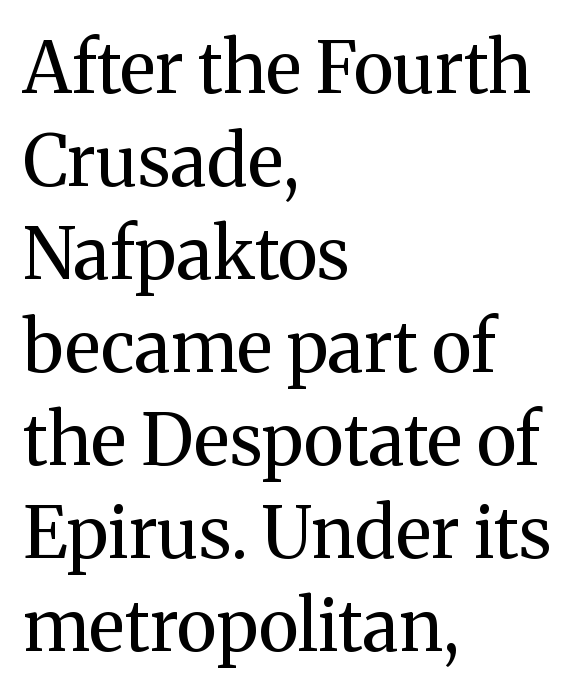
{"serif": "yes", "italic": "no", "bold": "no", "weight": "regular", "width": "normal", "stroke_contrast": "medium", "x_height": "medium", "monospaced": "no", "underline": "no", "align": "left", "line_spacing": "normal", "line_spacing_ratio": 1.31, "letter_spacing": "normal", "letter_spacing_em": 0.0, "glyph_px": 71}
